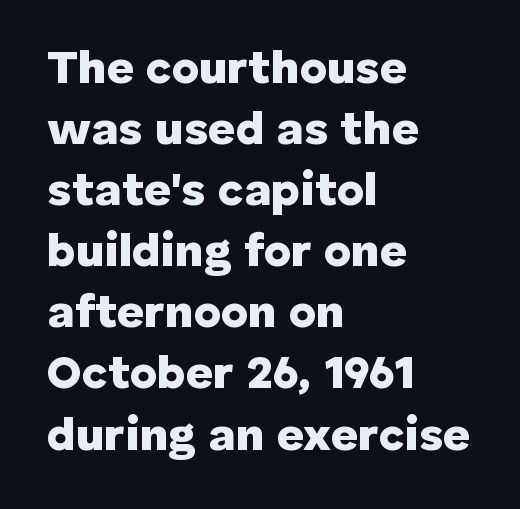
{"serif": "no", "italic": "no", "bold": "yes", "weight": "heavy", "width": "normal", "stroke_contrast": "low", "x_height": "medium", "monospaced": "no", "underline": "no", "align": "left", "line_spacing": "normal", "line_spacing_ratio": 1.3, "letter_spacing": "normal", "letter_spacing_em": 0.0, "glyph_px": 47}
